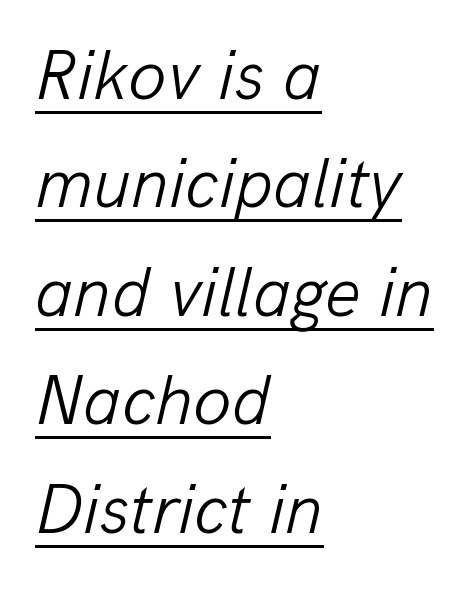
The image shows 70 px light type, italic (leaning right); set left-aligned, normal line spacing (1.55x), normal letter spacing, underlined; low stroke contrast and a medium x-height.
